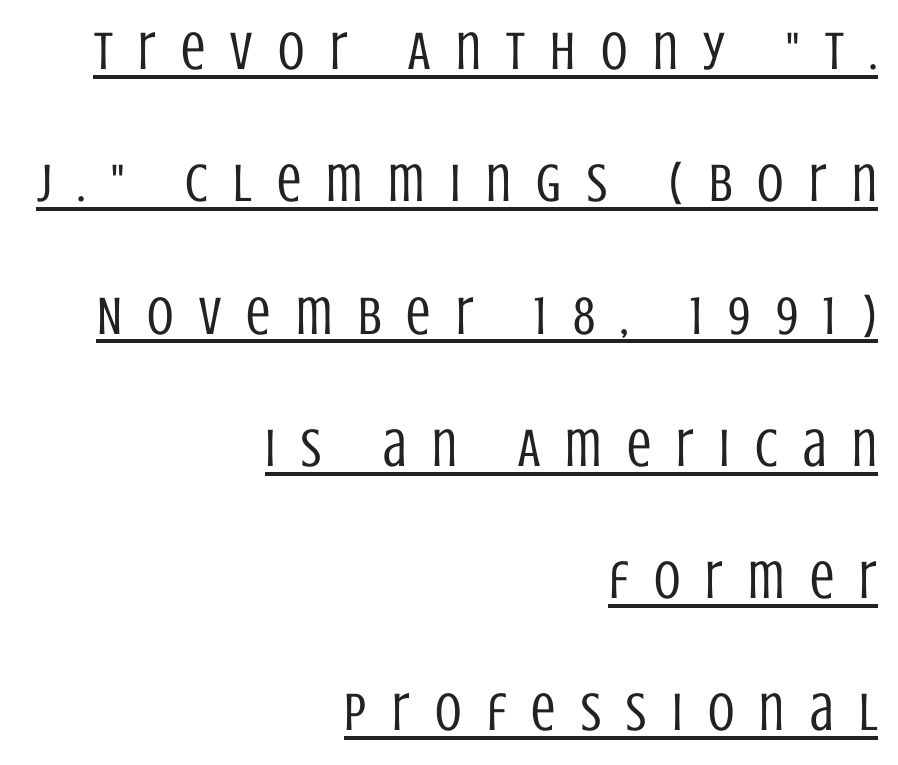
Q: Is the text bold? A: No.
Q: Is the text italic (slanted)? A: No, it is upright.
Q: Is the typeface a serif or a sans-serif typeface? A: Sans-serif.
Q: Is the text underlined? A: Yes.
Q: How is the paragraph aligned? A: Right-aligned.
Q: Is the spacing between letters normal or unusually wide? A: Unusually wide.
Q: Is the spacing between lines tight, normal or loose? A: Loose.
Q: Width (condensed, normal, or wide)? A: Condensed.
Q: Stroke contrast? A: Low.
Q: x-height? A: Large.
Q: Monospaced? A: No.
